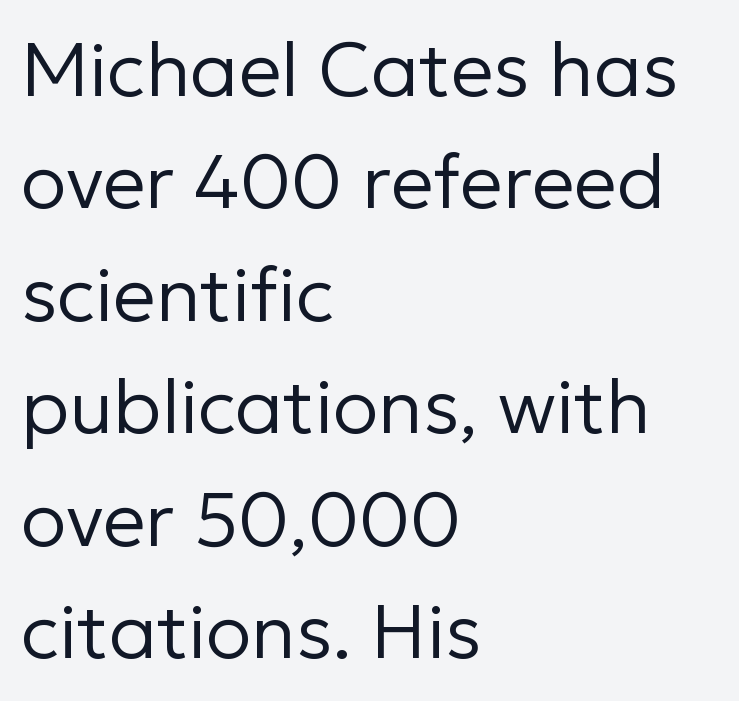
The image shows 76 px regular-weight sans-serif type, upright; set left-aligned, normal line spacing (1.48x), normal letter spacing, not underlined; low stroke contrast and a medium x-height.
